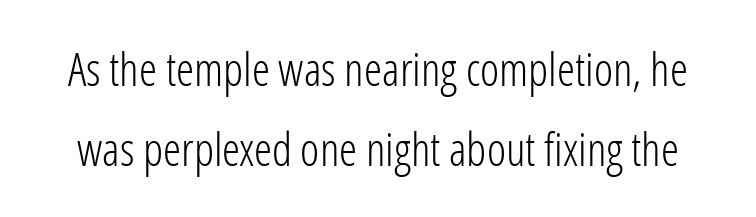
Compared with typical body copy, the letter spacing here is the same. Compared with a typical body face, this is equally light or lighter still. Nope, not italic — everything's standing straight. This is sans-serif lettering, the kind often seen on screens and signage. Has an underline been added? It has not. Proportional: the letters do not fall into vertical columns.
